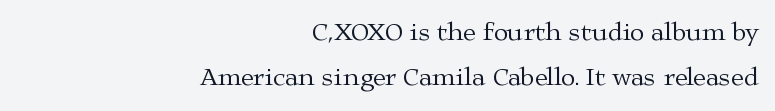
Q: Is the text bold? A: No.
Q: Is the text italic (slanted)? A: No, it is upright.
Q: Is the text underlined? A: No.
Q: How is the paragraph aligned? A: Right-aligned.
Q: Is the spacing between letters normal or unusually wide? A: Normal.
